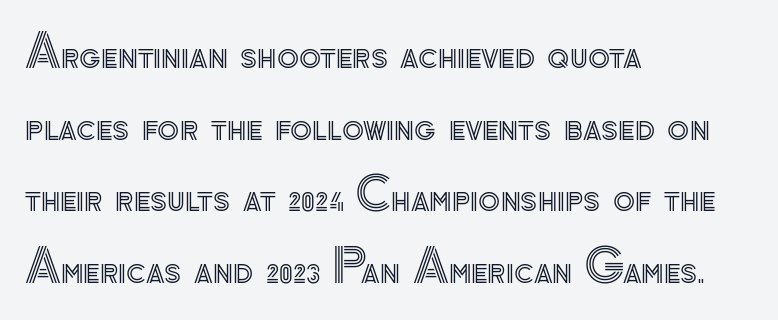
Q: Is the text italic (slanted)? A: No, it is upright.
Q: Is the text underlined? A: No.
Q: How is the paragraph aligned? A: Left-aligned.
Q: Is the spacing between letters normal or unusually wide? A: Normal.
Q: Is the spacing between lines tight, normal or loose? A: Normal.
Q: Width (condensed, normal, or wide)? A: Normal.
Q: x-height? A: Small.
Q: Monospaced? A: No.
